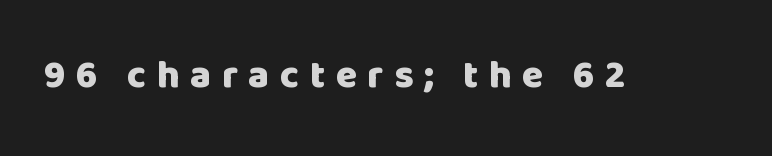
The image shows 39 px heavy sans-serif type, upright; set unusually wide letter spacing (+0.27 em), not underlined; low stroke contrast and a large x-height.
